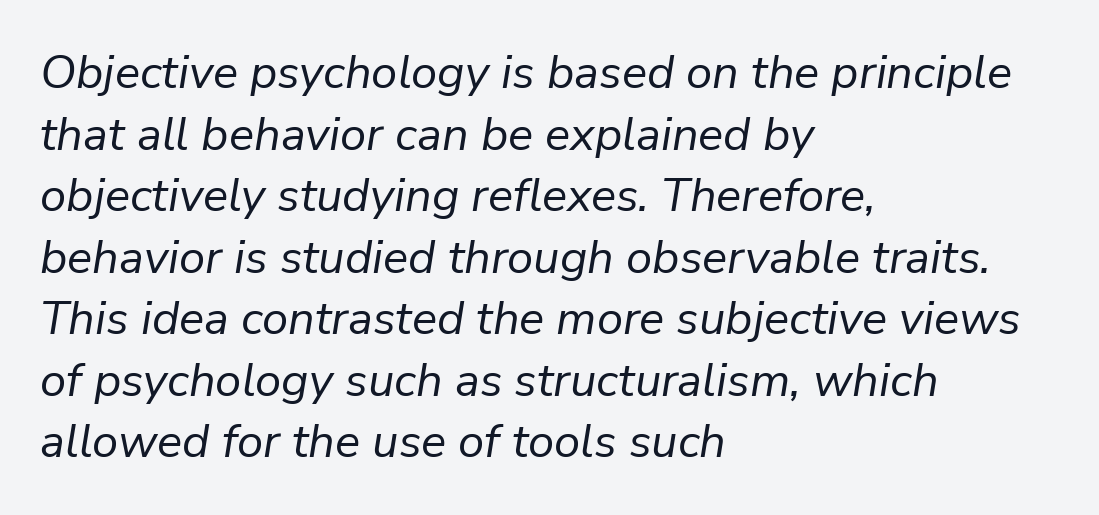
Does the lettering tilt? It does — this is italic. Interline gaps are of average width in this sample. Think of a printed novel: that variable character pitch is what you see here. No extra tracking has been applied to these lines. Vertical stems look standard width or narrower in stroke. The words here are not underlined.
